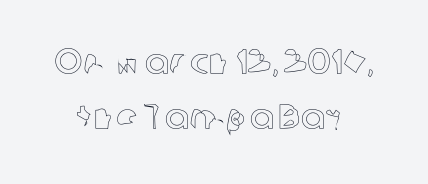
The image shows 36 px text type, upright; set normal line spacing (1.52x), normal letter spacing, not underlined; a medium x-height.
